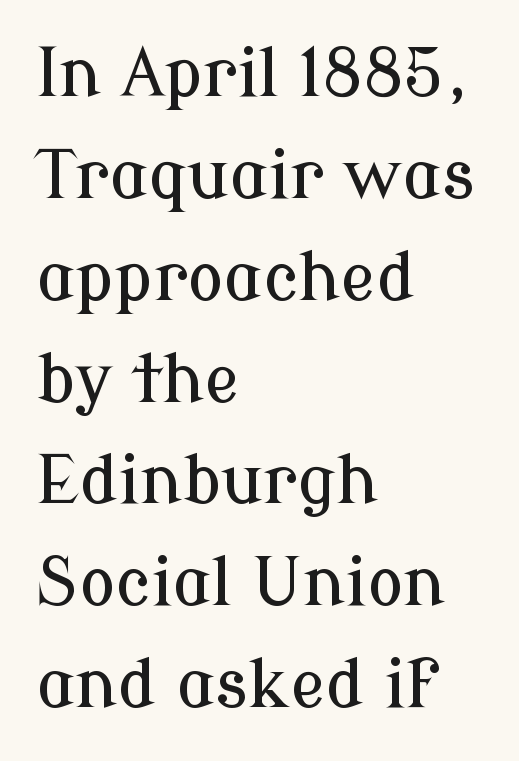
Q: Is the text italic (slanted)? A: No, it is upright.
Q: Is the typeface a serif or a sans-serif typeface? A: Serif.
Q: Is the text underlined? A: No.
Q: How is the paragraph aligned? A: Left-aligned.
Q: Is the spacing between letters normal or unusually wide? A: Normal.
Q: Is the spacing between lines tight, normal or loose? A: Normal.
Q: Width (condensed, normal, or wide)? A: Normal.
Q: Stroke contrast? A: Low.
Q: x-height? A: Medium.
Q: Monospaced? A: No.
